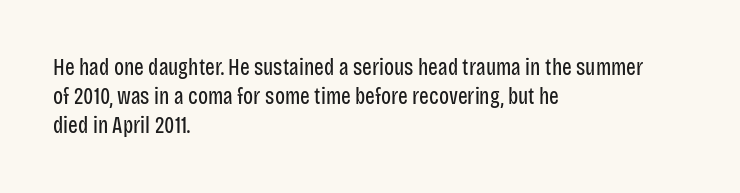
Q: Is the text bold? A: No.
Q: Is the text italic (slanted)? A: No, it is upright.
Q: Is the text underlined? A: No.
Q: How is the paragraph aligned? A: Left-aligned.
Q: Is the spacing between letters normal or unusually wide? A: Normal.
Q: Is the spacing between lines tight, normal or loose? A: Normal.
